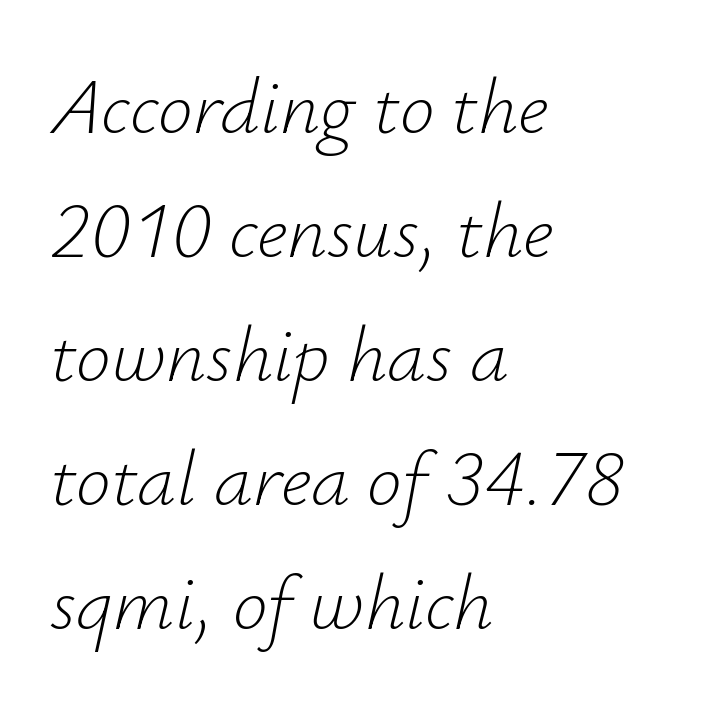
{"italic": "yes", "lean": "right", "slant_degrees": 12, "bold": "no", "weight": "light", "width": "normal", "stroke_contrast": "low", "x_height": "small", "monospaced": "no", "underline": "no", "align": "left", "line_spacing": "normal", "line_spacing_ratio": 1.59, "letter_spacing": "normal", "letter_spacing_em": 0.0, "glyph_px": 78}
